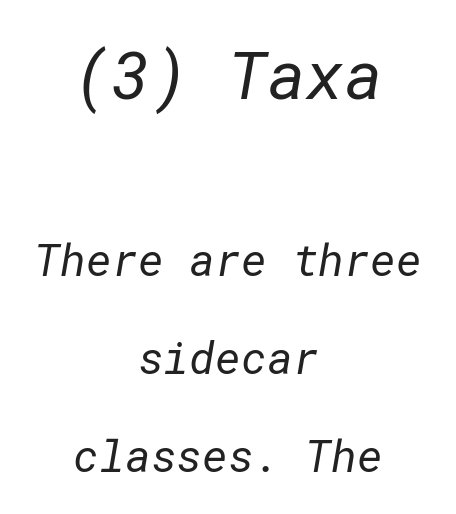
Is this a heavy cut? Hardly; it is regular or lighter. A centered setting, common on invitations and titles, is used for this passage. Here the first block reads like a headline and the second like body copy. The type is set solid horizontally, with unmodified tracking. Underlining? Definitely not there.
